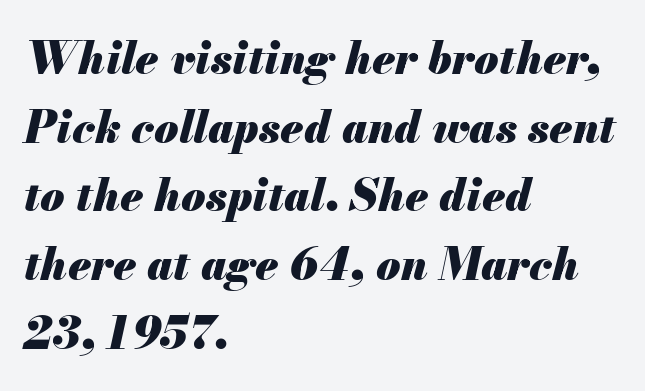
{"italic": "yes", "lean": "right", "slant_degrees": 13, "bold": "yes", "weight": "heavy", "width": "normal", "stroke_contrast": "medium", "x_height": "small", "monospaced": "no", "underline": "no", "align": "left", "line_spacing": "normal", "line_spacing_ratio": 1.56, "letter_spacing": "normal", "letter_spacing_em": 0.0, "glyph_px": 44}
